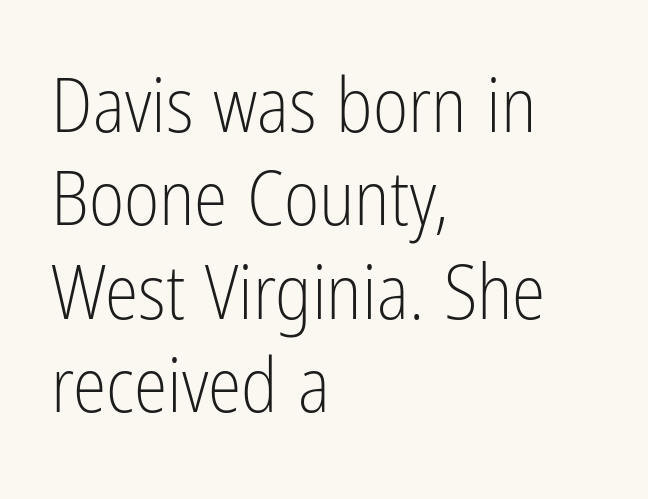
The image shows 76 px light, condensed sans-serif type, upright; set left-aligned, line spacing 1.23x, normal letter spacing, not underlined; low stroke contrast and a medium x-height.
